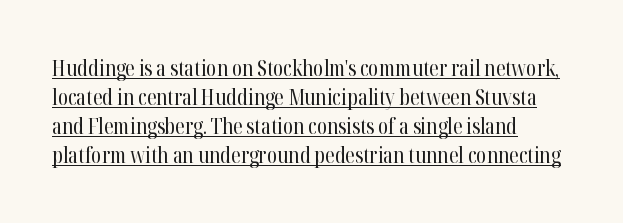
Q: Is the text bold? A: No.
Q: Is the text italic (slanted)? A: No, it is upright.
Q: Is the text underlined? A: Yes.
Q: How is the paragraph aligned? A: Left-aligned.
Q: Is the spacing between letters normal or unusually wide? A: Normal.
Q: Is the spacing between lines tight, normal or loose? A: Normal.
